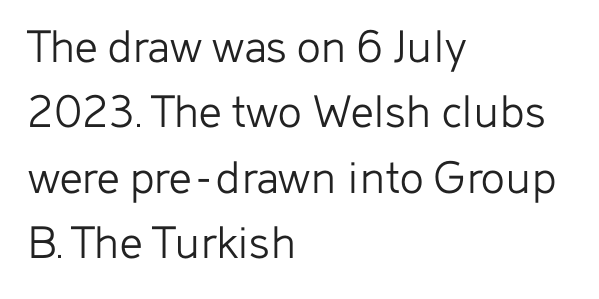
Weight: not bold — regular or lighter. One glance says typical: line gaps are just what's usual. The rendering shows plain stroke endings on the letterforms — a sans-serif design. The face used here is proportionally spaced, like ordinary book or web type.
